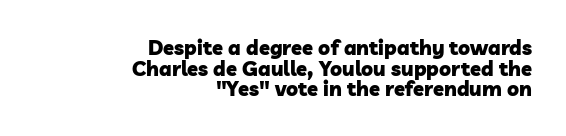
{"bold": "yes", "underline": "no", "align": "right", "line_spacing": "tight", "line_spacing_ratio": 1.03, "letter_spacing": "normal", "letter_spacing_em": 0.0, "glyph_px": 20}
